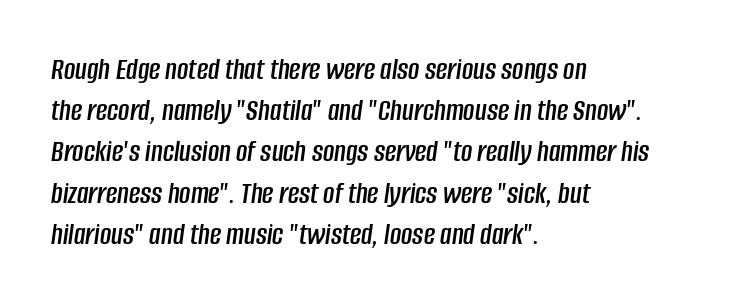
The image shows 31 px condensed type, italic (leaning right); set left-aligned, normal line spacing (1.33x), normal letter spacing, not underlined; low stroke contrast and a large x-height.
